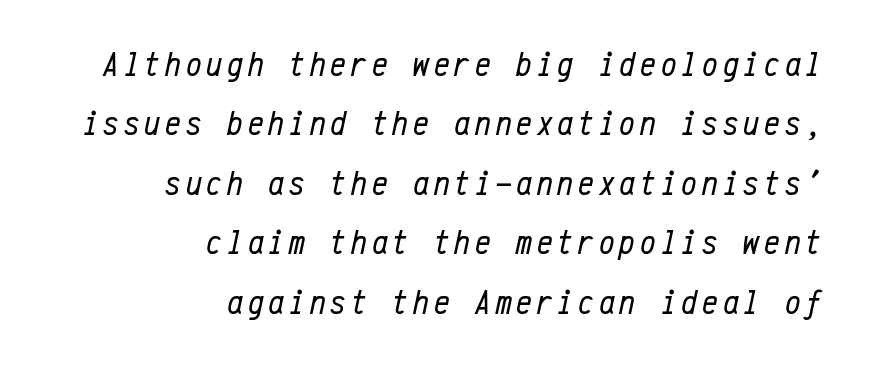
Q: Is the text bold? A: No.
Q: Is the text italic (slanted)? A: Yes, it leans right by about 12 degrees.
Q: Is the text underlined? A: No.
Q: How is the paragraph aligned? A: Right-aligned.
Q: Is the spacing between lines tight, normal or loose? A: Normal.
Q: Width (condensed, normal, or wide)? A: Condensed.
Q: Stroke contrast? A: Low.
Q: x-height? A: Medium.
Q: Monospaced? A: Yes.
